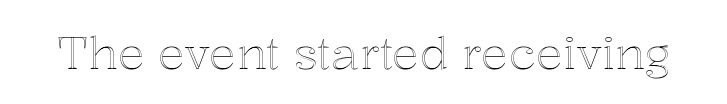
Q: Is the text italic (slanted)? A: No, it is upright.
Q: Is the text underlined? A: No.
Q: Is the spacing between letters normal or unusually wide? A: Normal.
Q: Width (condensed, normal, or wide)? A: Normal.
Q: x-height? A: Medium.
Q: Monospaced? A: No.
